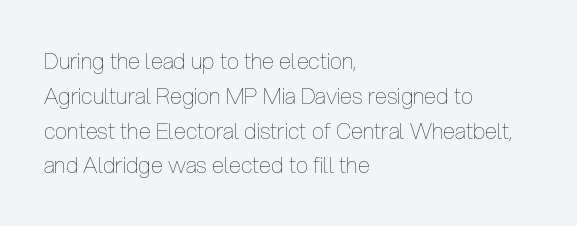
Q: Is the text bold? A: No.
Q: Is the text italic (slanted)? A: No, it is upright.
Q: Is the text underlined? A: No.
Q: How is the paragraph aligned? A: Left-aligned.
Q: Is the spacing between letters normal or unusually wide? A: Normal.
Q: Is the spacing between lines tight, normal or loose? A: Normal.
